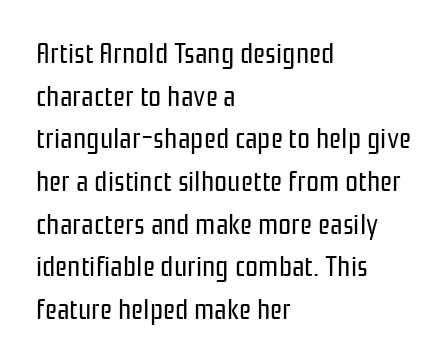
The image shows 29 px regular-weight, condensed sans-serif type, upright; set left-aligned, normal line spacing (1.47x), normal letter spacing, not underlined; low stroke contrast and a medium x-height.
